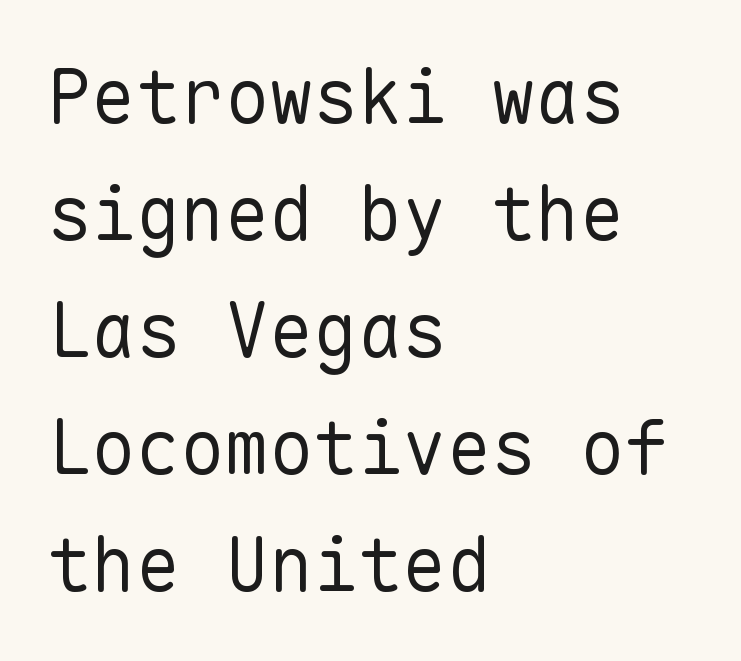
Q: Is the text bold? A: No.
Q: Is the text italic (slanted)? A: No, it is upright.
Q: Is the typeface a serif or a sans-serif typeface? A: Sans-serif.
Q: Is the text underlined? A: No.
Q: How is the paragraph aligned? A: Left-aligned.
Q: Is the spacing between letters normal or unusually wide? A: Normal.
Q: Is the spacing between lines tight, normal or loose? A: Normal.
Q: Width (condensed, normal, or wide)? A: Normal.
Q: Stroke contrast? A: Low.
Q: x-height? A: Medium.
Q: Monospaced? A: Yes.
